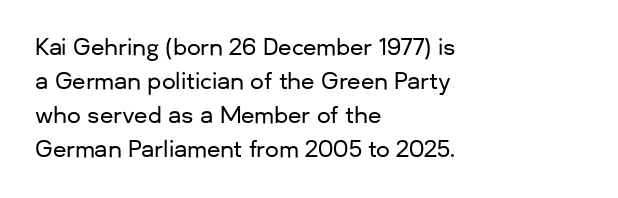
Inter-character spacing is left at the font's built-in metrics. A bare baseline throughout the passage. The typography opts for an upright posture over an oblique one. Casual observation: everything's shoved over to the left.
